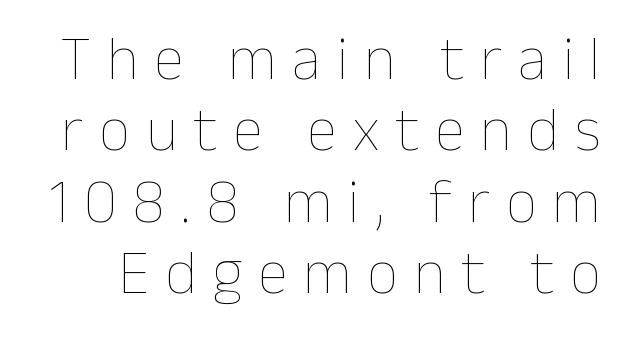
{"italic": "no", "bold": "no", "weight": "thin", "width": "normal", "stroke_contrast": "low", "x_height": "medium", "monospaced": "no", "underline": "no", "line_spacing": "tight", "line_spacing_ratio": 1.15, "letter_spacing": "wide", "letter_spacing_em": 0.25, "glyph_px": 62}
